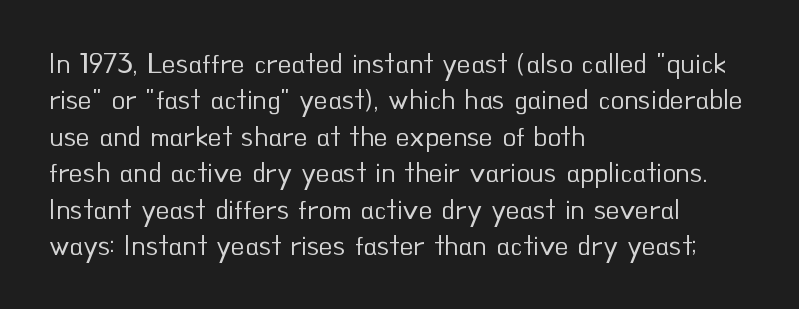
Q: Is the text bold? A: No.
Q: Is the text italic (slanted)? A: No, it is upright.
Q: Is the typeface a serif or a sans-serif typeface? A: Sans-serif.
Q: Is the text underlined? A: No.
Q: How is the paragraph aligned? A: Left-aligned.
Q: Is the spacing between letters normal or unusually wide? A: Normal.
Q: Is the spacing between lines tight, normal or loose? A: Normal.
Q: Width (condensed, normal, or wide)? A: Normal.
Q: Stroke contrast? A: Low.
Q: x-height? A: Small.
Q: Monospaced? A: No.
